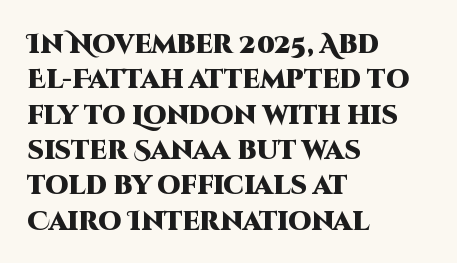
{"italic": "no", "bold": "yes", "underline": "no", "align": "left", "line_spacing": "normal", "line_spacing_ratio": 1.36, "letter_spacing": "normal", "letter_spacing_em": 0.0, "glyph_px": 26}
